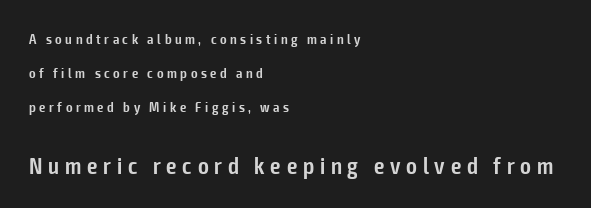
A somewhat darkened texture: the type is semibold rather than bold. Short and long lines alike share a common starting point at left. Spacing between characters has been opened up far beyond the box default. In this sample the second text group is rendered at the bigger scale. The gap between lines stays unmarked. The vertical gap from one line to the next is large.
